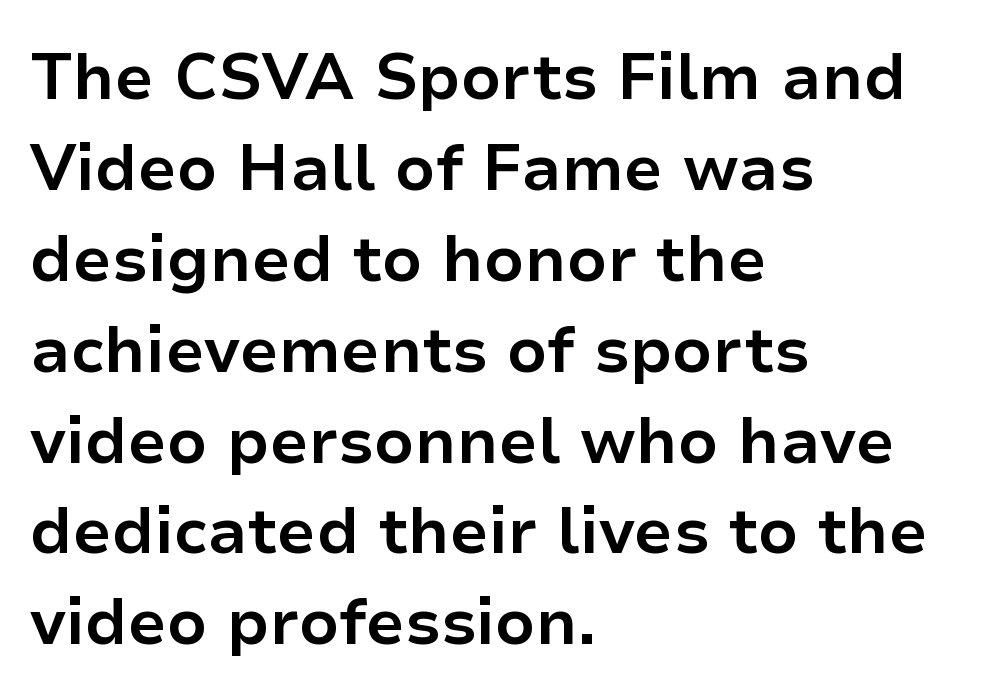
{"serif": "no", "italic": "no", "bold": "yes", "weight": "bold", "width": "normal", "stroke_contrast": "low", "x_height": "medium", "monospaced": "no", "underline": "no", "align": "left", "line_spacing": "normal", "line_spacing_ratio": 1.42, "letter_spacing": "normal", "letter_spacing_em": 0.0, "glyph_px": 64}
